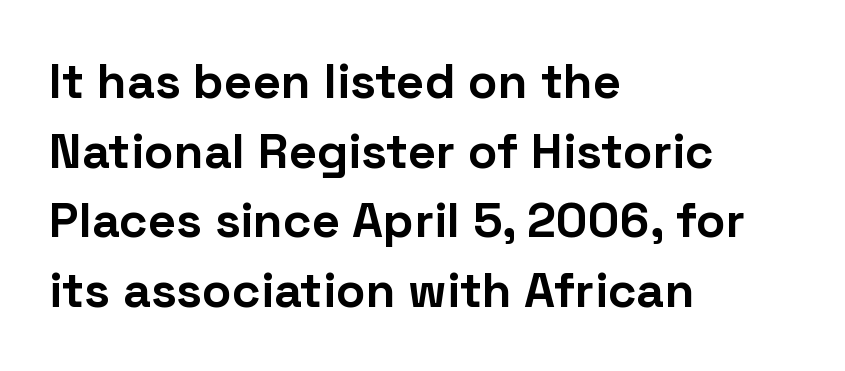
Q: Is the text bold? A: Yes.
Q: Is the text italic (slanted)? A: No, it is upright.
Q: Is the typeface a serif or a sans-serif typeface? A: Sans-serif.
Q: Is the text underlined? A: No.
Q: How is the paragraph aligned? A: Left-aligned.
Q: Is the spacing between letters normal or unusually wide? A: Normal.
Q: Is the spacing between lines tight, normal or loose? A: Normal.
Q: Width (condensed, normal, or wide)? A: Normal.
Q: Stroke contrast? A: Low.
Q: x-height? A: Medium.
Q: Monospaced? A: No.
